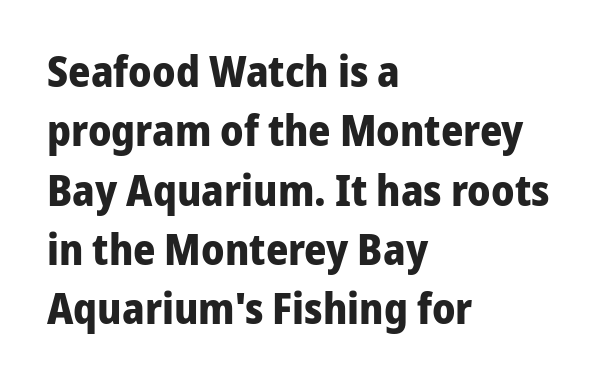
Letter spacing: default. Ascenders rise straight up at ninety degrees. Regarding leading, the lines here are spaced in the standard way. Here the designer chose a conventional face with non-uniform glyph widths. Nobody drew a line under any word here. A classic flush-left, rag-right setting is used for this passage.
